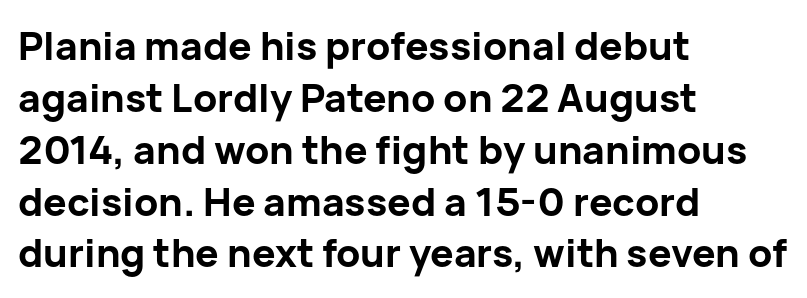
{"serif": "no", "italic": "no", "bold": "yes", "weight": "bold", "width": "normal", "stroke_contrast": "low", "x_height": "medium", "monospaced": "no", "underline": "no", "align": "left", "line_spacing": "normal", "line_spacing_ratio": 1.33, "letter_spacing": "normal", "letter_spacing_em": 0.0, "glyph_px": 39}
